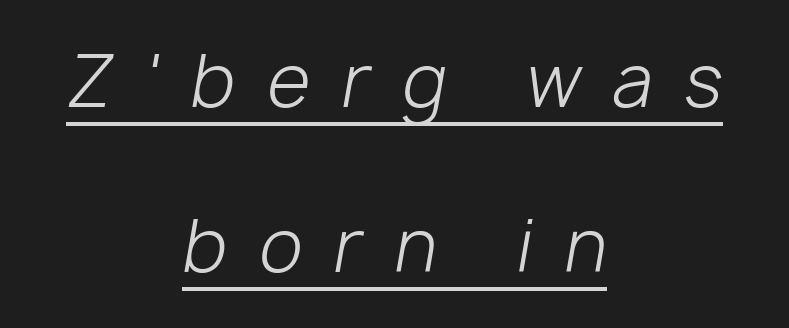
Q: Is the text bold? A: No.
Q: Is the text italic (slanted)? A: Yes, it leans right by about 10 degrees.
Q: Is the text underlined? A: Yes.
Q: How is the paragraph aligned? A: Centered.
Q: Is the spacing between letters normal or unusually wide? A: Unusually wide.
Q: Is the spacing between lines tight, normal or loose? A: Loose.
Q: Width (condensed, normal, or wide)? A: Normal.
Q: Stroke contrast? A: Low.
Q: x-height? A: Medium.
Q: Monospaced? A: No.
